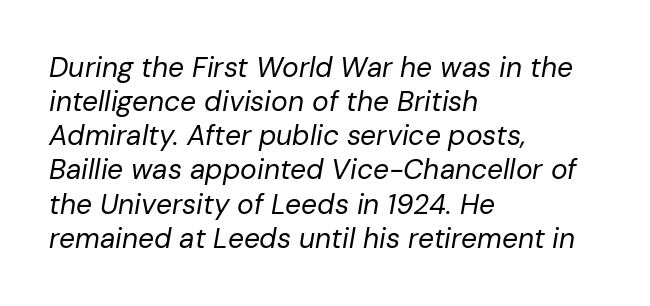
The image shows 28 px regular-weight type, italic (leaning right); set left-aligned, line spacing 1.22x, normal letter spacing, not underlined; low stroke contrast and a medium x-height.
